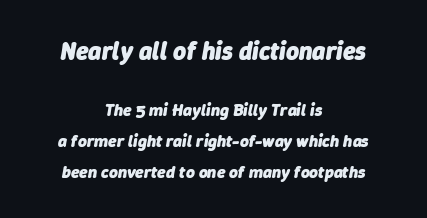
{"italic": "yes", "lean": "right", "slant_degrees": 9, "bold": "yes", "underline": "no", "align": "center", "line_spacing_ratio": 1.82, "letter_spacing": "normal", "letter_spacing_em": 0.0, "larger_block": "first", "size_ratio": 1.47, "glyph_px": 25}
